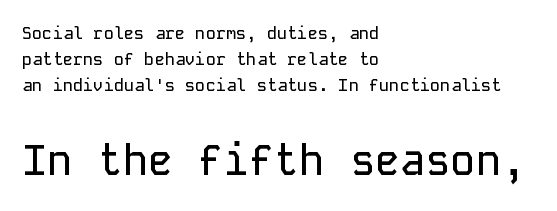
Underline: absent. Honestly, the row spacing looks completely unremarkable. Which chunk is bigger? The second one — the bottom block dwarfs the top. Classification — sans serif. Each letter, wide or thin by design, is forced into the same width here.
